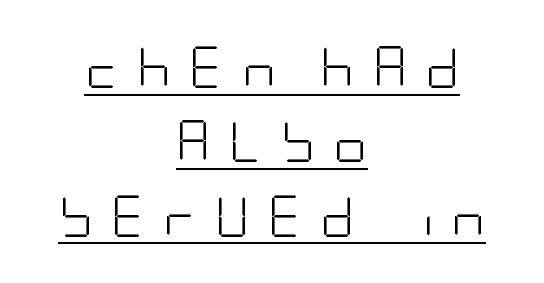
The image shows 42 px light, condensed sans-serif type, upright; set centered, line spacing 1.77x, unusually wide letter spacing (+0.43 em), underlined; low stroke contrast and a large x-height.
